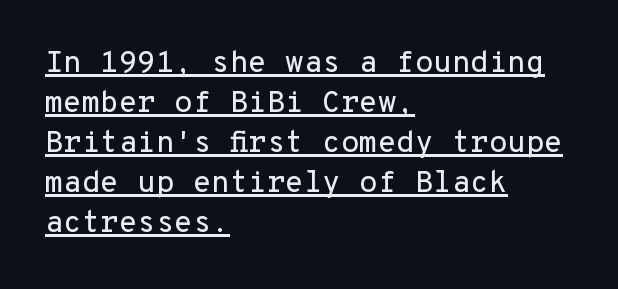
Q: Is the text italic (slanted)? A: No, it is upright.
Q: Is the typeface a serif or a sans-serif typeface? A: Sans-serif.
Q: Is the text underlined? A: Yes.
Q: How is the paragraph aligned? A: Left-aligned.
Q: Is the spacing between letters normal or unusually wide? A: Normal.
Q: Is the spacing between lines tight, normal or loose? A: Normal.
Q: Width (condensed, normal, or wide)? A: Normal.
Q: Stroke contrast? A: Low.
Q: x-height? A: Medium.
Q: Monospaced? A: Yes.
